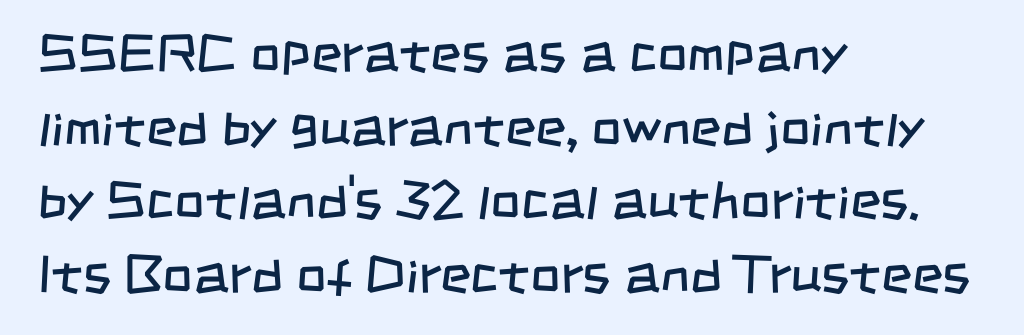
{"serif": "no", "bold": "no", "weight": "regular", "width": "condensed", "stroke_contrast": "low", "x_height": "large", "monospaced": "no", "underline": "no", "align": "left", "line_spacing": "normal", "line_spacing_ratio": 1.39, "letter_spacing": "normal", "letter_spacing_em": 0.0, "glyph_px": 53}
